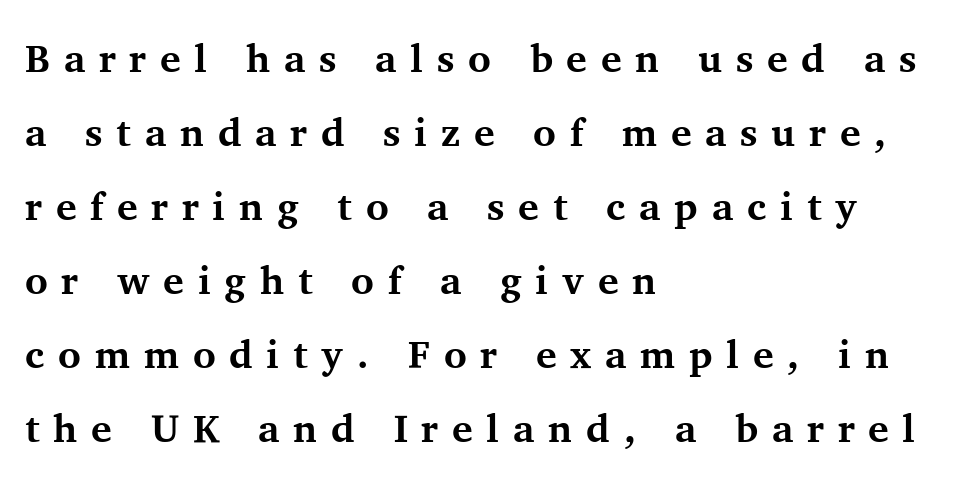
The passage shown has open, widely tracked lettering throughout. Heavy, bold letterforms. Each letter keeps its own natural width here, so spacing adapts to shape. The space directly below the letters is spotless. Whoever set this chose breathing room over compactness in the vertical rhythm.
